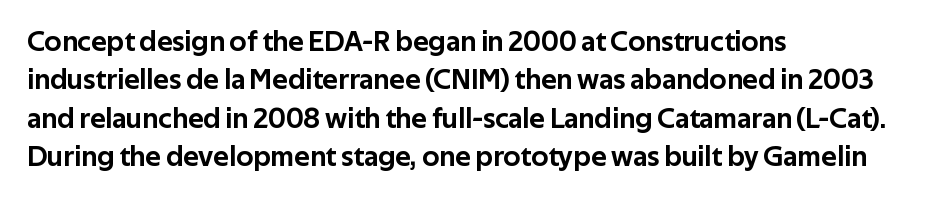
The image shows 29 px sans-serif type, upright; set left-aligned, normal line spacing (1.32x), normal letter spacing, not underlined; low stroke contrast and a medium x-height.
